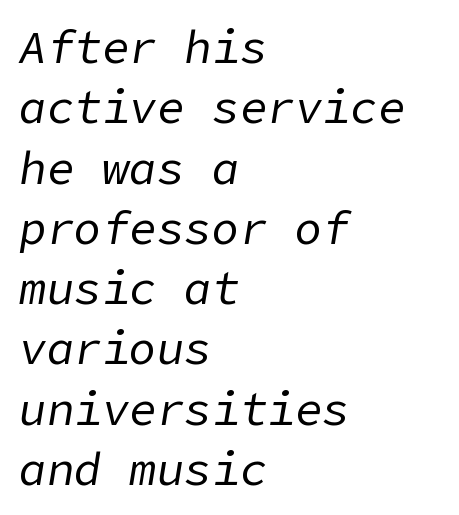
Q: Is the text bold? A: No.
Q: Is the text italic (slanted)? A: Yes, it leans right by about 9 degrees.
Q: Is the text underlined? A: No.
Q: How is the paragraph aligned? A: Left-aligned.
Q: Is the spacing between letters normal or unusually wide? A: Normal.
Q: Is the spacing between lines tight, normal or loose? A: Normal.
Q: Width (condensed, normal, or wide)? A: Normal.
Q: Stroke contrast? A: Low.
Q: x-height? A: Medium.
